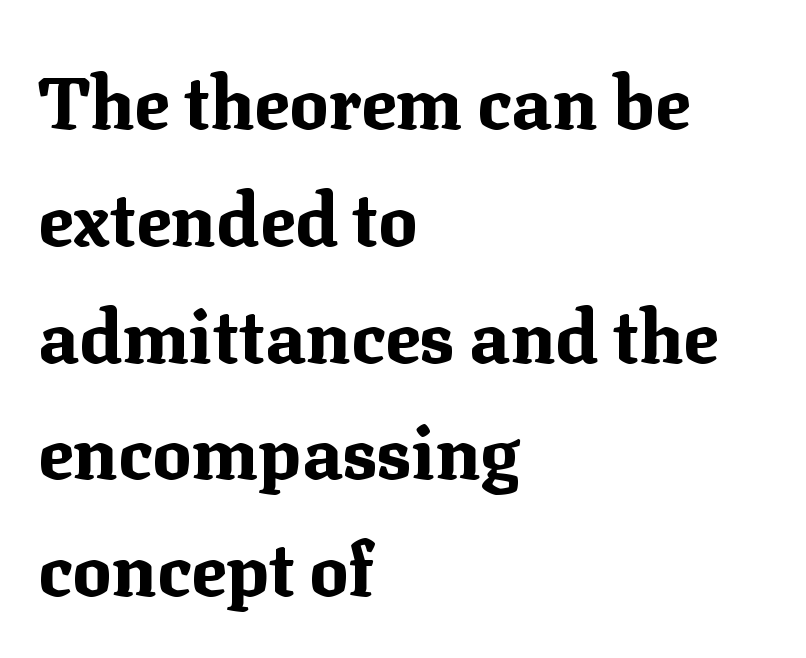
You could not count columns in this text — the font is proportionally spaced. Rendered with straight, roman letterforms. Look at the tracking — it's just the regular setting, nothing added. Casual observation: everything's shoved over to the left.
